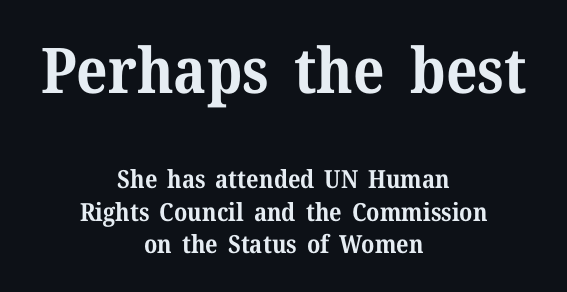
Compared with typical paragraphs, the rows here are spaced about the same. The words here are not underlined. Rendered with straight, roman letterforms. The line texture is even and compact thanks to regular tracking. Think of a printed novel: that variable character pitch is what you see here. These lines are composed in type with serifs.
